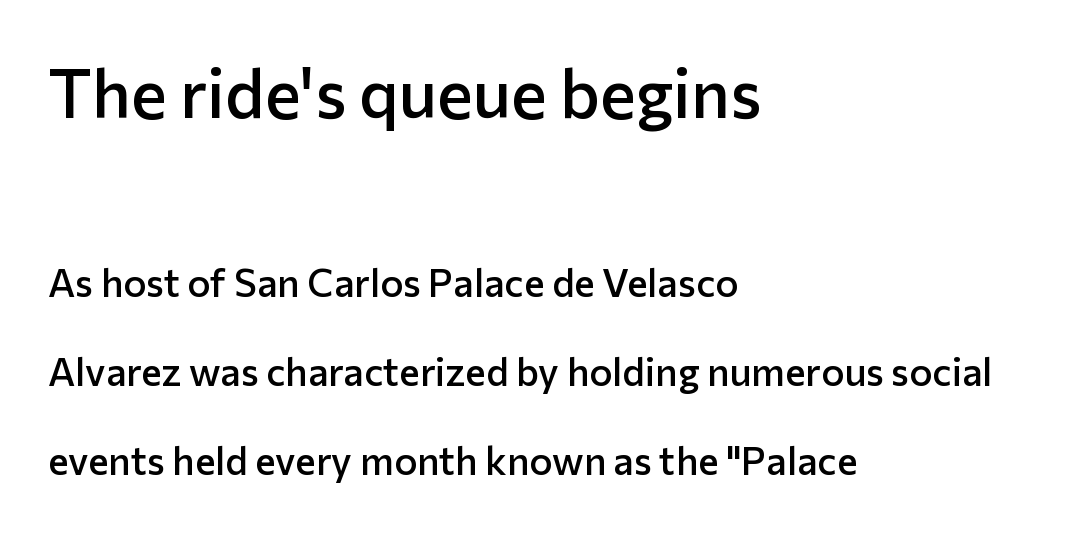
The image shows 68 px semibold sans-serif type, upright; set left-aligned, loose line spacing (2.28x), normal letter spacing, not underlined; the first (top) block is 1.74x larger; low stroke contrast and a medium x-height.
